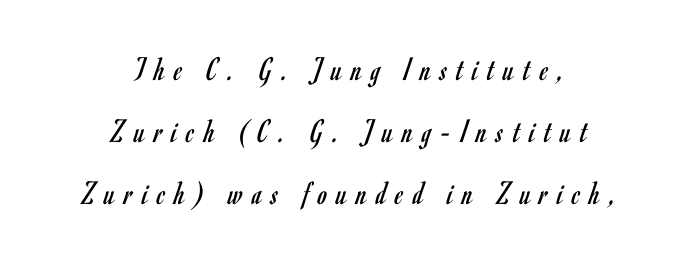
Q: Is the text bold? A: No.
Q: Is the text italic (slanted)? A: Yes.
Q: Is the typeface a serif or a sans-serif typeface? A: Sans-serif.
Q: Is the text underlined? A: No.
Q: How is the paragraph aligned? A: Centered.
Q: Is the spacing between letters normal or unusually wide? A: Unusually wide.
Q: Width (condensed, normal, or wide)? A: Condensed.
Q: Stroke contrast? A: Low.
Q: x-height? A: Small.
Q: Monospaced? A: No.
